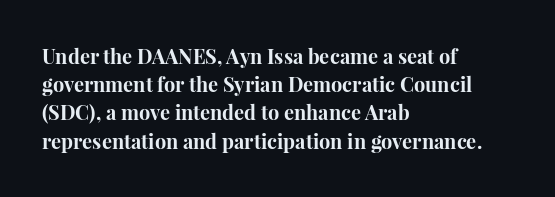
The image shows 20 px bold type, upright; set left-aligned, normal line spacing (1.41x), normal letter spacing, not underlined.
